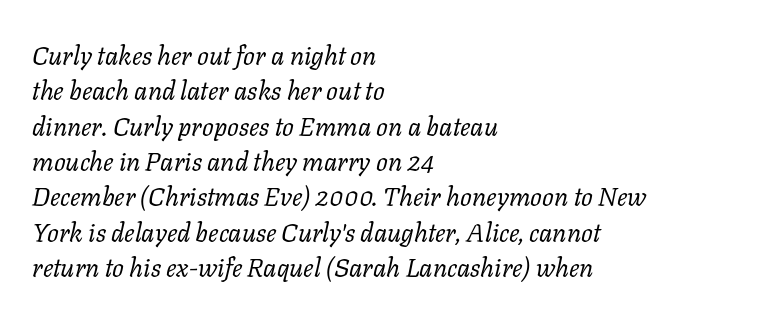
Each new line begins a customary step beneath the previous one. The gaps between neighbouring characters are ordinary and unremarkable. The space directly below the letters is spotless. Weight: not bold — regular or lighter. Alignment: flush left.
